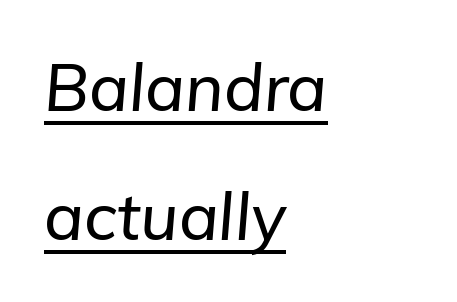
The image shows 66 px text type, italic (leaning right); set left-aligned, loose line spacing (1.96x), normal letter spacing, underlined; low stroke contrast and a medium x-height.
